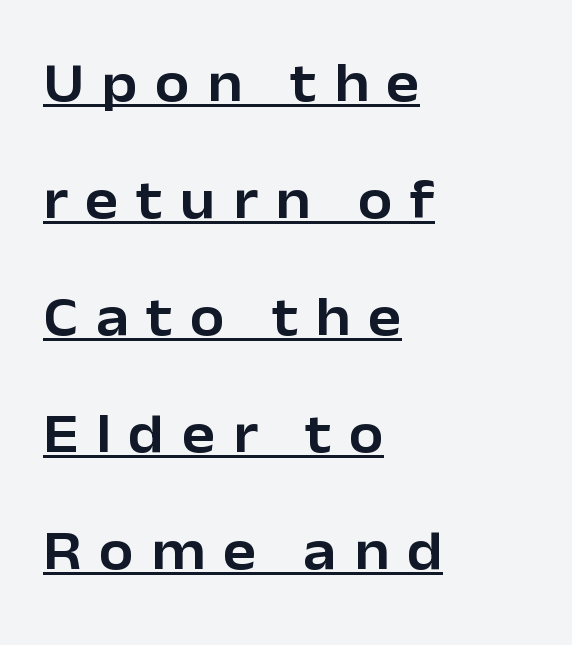
Q: Is the text italic (slanted)? A: No, it is upright.
Q: Is the typeface a serif or a sans-serif typeface? A: Sans-serif.
Q: Is the text underlined? A: Yes.
Q: How is the paragraph aligned? A: Left-aligned.
Q: Is the spacing between letters normal or unusually wide? A: Unusually wide.
Q: Is the spacing between lines tight, normal or loose? A: Loose.
Q: Width (condensed, normal, or wide)? A: Normal.
Q: Stroke contrast? A: Low.
Q: x-height? A: Medium.
Q: Monospaced? A: No.
